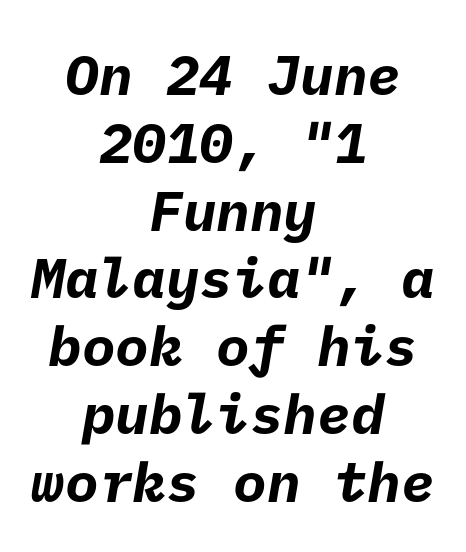
{"serif": "no", "bold": "yes", "weight": "bold", "width": "normal", "stroke_contrast": "low", "x_height": "medium", "underline": "no", "align": "center", "line_spacing_ratio": 1.21, "letter_spacing": "normal", "letter_spacing_em": 0.0, "glyph_px": 56}
